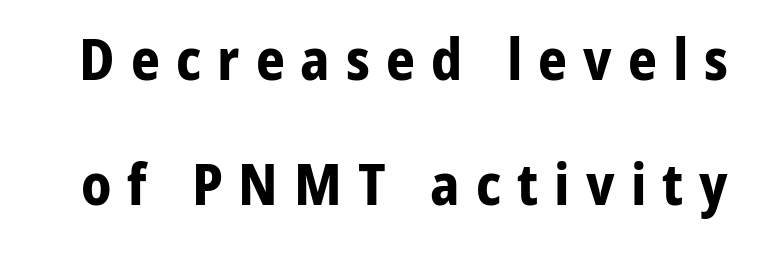
Q: Is the text bold? A: Yes.
Q: Is the text italic (slanted)? A: No, it is upright.
Q: Is the typeface a serif or a sans-serif typeface? A: Sans-serif.
Q: Is the text underlined? A: No.
Q: Is the spacing between letters normal or unusually wide? A: Unusually wide.
Q: Is the spacing between lines tight, normal or loose? A: Loose.
Q: Width (condensed, normal, or wide)? A: Normal.
Q: Stroke contrast? A: Low.
Q: x-height? A: Medium.
Q: Monospaced? A: No.
